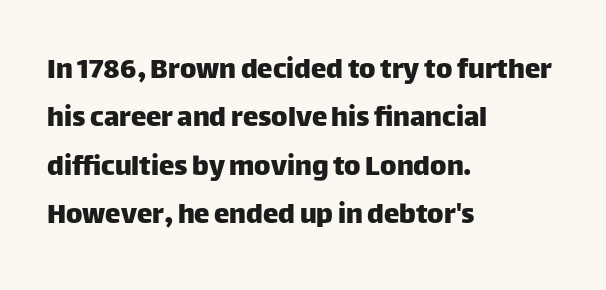
Q: Is the text italic (slanted)? A: No, it is upright.
Q: Is the typeface a serif or a sans-serif typeface? A: Sans-serif.
Q: Is the text underlined? A: No.
Q: How is the paragraph aligned? A: Left-aligned.
Q: Is the spacing between letters normal or unusually wide? A: Normal.
Q: Is the spacing between lines tight, normal or loose? A: Normal.
Q: Width (condensed, normal, or wide)? A: Normal.
Q: Stroke contrast? A: Low.
Q: x-height? A: Large.
Q: Monospaced? A: No.
